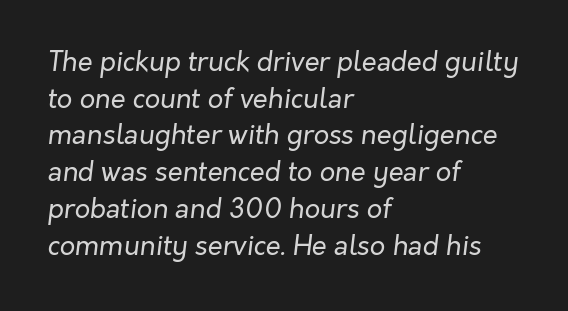
{"italic": "yes", "lean": "right", "slant_degrees": 7, "bold": "no", "underline": "no", "align": "left", "line_spacing": "normal", "line_spacing_ratio": 1.36, "letter_spacing": "normal", "letter_spacing_em": 0.0, "glyph_px": 27}
